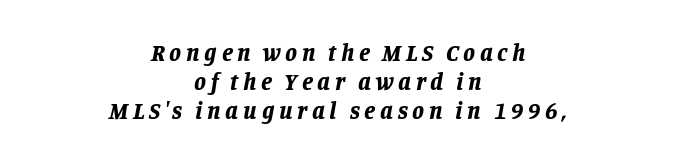
One-word summary of the alignment: center. A bare baseline throughout the passage. What weight is shown? A full bold with thick strokes. This sample uses an oblique cut, with every glyph tilted off the vertical.
